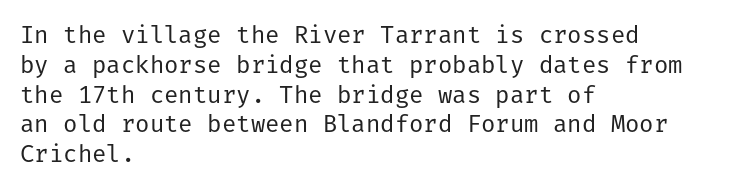
If you drew a line through each stem, it would be perfectly vertical. Tracking value appears to be zero — textbook default spacing. The rag falls on the right side of this text block. The face looks like a standard text weight, possibly lighter. The string is rendered with underlining switched off.
